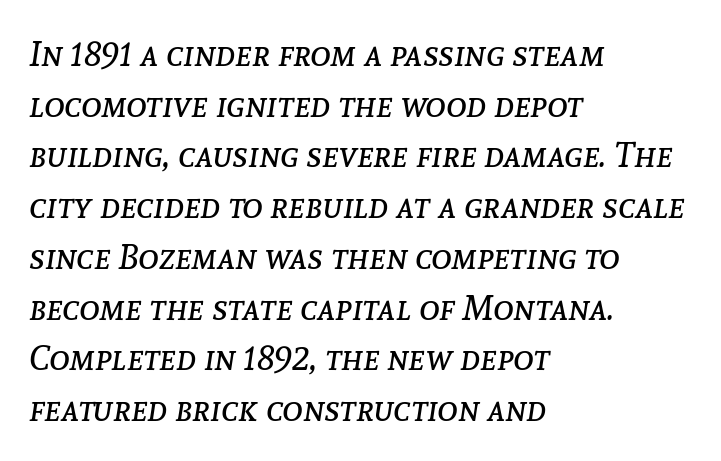
{"italic": "yes", "lean": "right", "slant_degrees": 8, "bold": "no", "weight": "regular", "width": "normal", "stroke_contrast": "low", "x_height": "medium", "monospaced": "no", "underline": "no", "align": "left", "line_spacing": "normal", "line_spacing_ratio": 1.45, "letter_spacing": "normal", "letter_spacing_em": 0.0, "glyph_px": 35}
